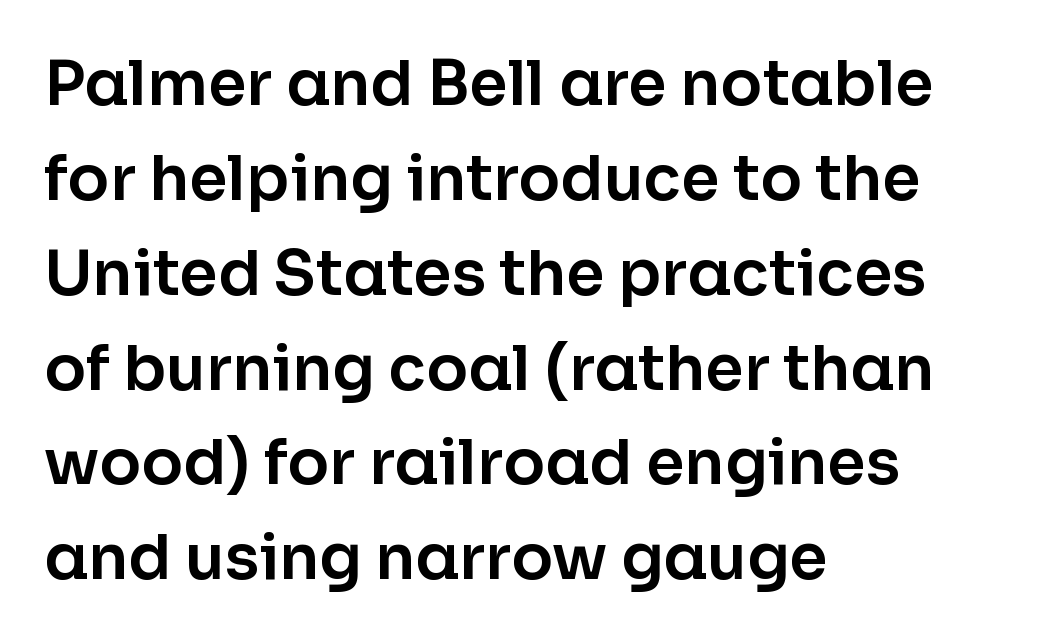
Which margin do the lines hug? The left one — the right edge is uneven. Does the leading feel generous? No, just average. Style check: upright. Font category for this specimen: sans-serif. The rendering uses natural spacing where letterforms have individual widths. The face used here is rendered with its standard letterfit.
